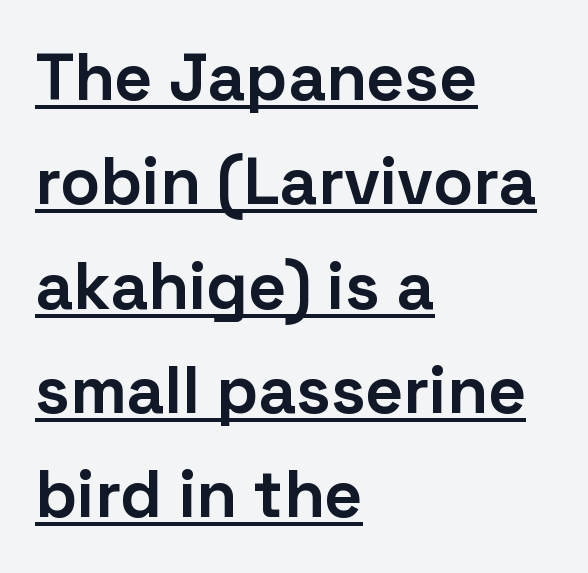
Letterform terminals end flat and unadorned throughout the passage. These lines were composed using upright roman letters. One glance says typical: line gaps are just what's usual. Does extra space separate the letters? No, they use regular spacing. Each line starts at the same left margin while the right side varies.
